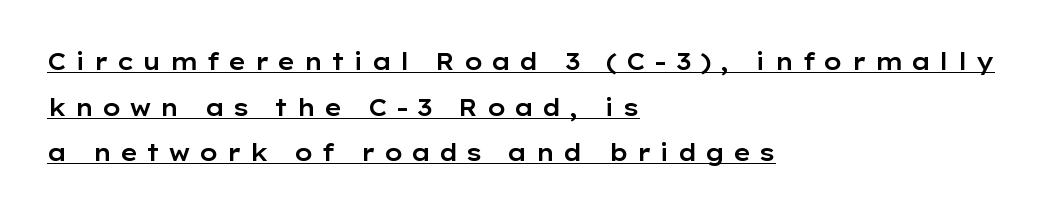
The image shows 23 px text type, upright; set left-aligned, loose line spacing (1.98x), unusually wide letter spacing (+0.33 em), underlined.
